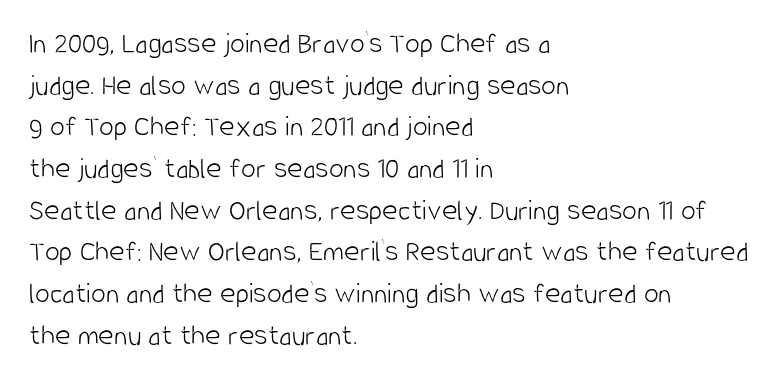
No chunkiness to these letters — they're not bold. The horizontal fit of the characters is conventional and even. Is there any slant? The stems are plumb. Where is the straight margin? On the left. Whoever set this chose a conventional vertical rhythm. What kind of face is this? One without serifs — a sans.
